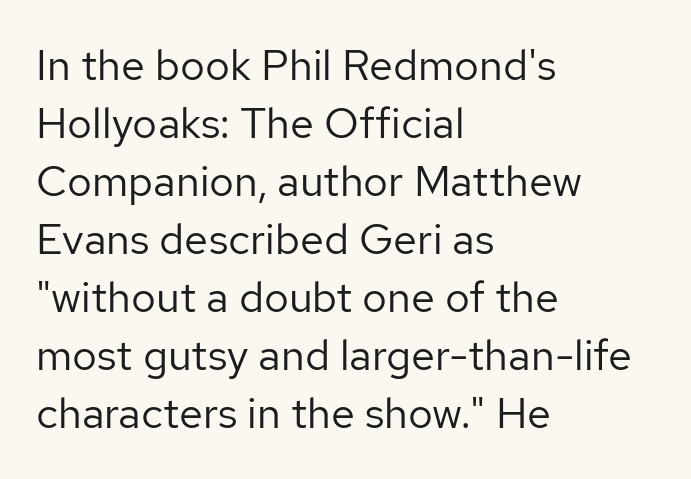
{"serif": "no", "italic": "no", "bold": "no", "weight": "regular", "width": "normal", "stroke_contrast": "low", "x_height": "medium", "monospaced": "no", "underline": "no", "align": "left", "line_spacing": "normal", "line_spacing_ratio": 1.35, "letter_spacing": "normal", "letter_spacing_em": 0.0, "glyph_px": 43}
